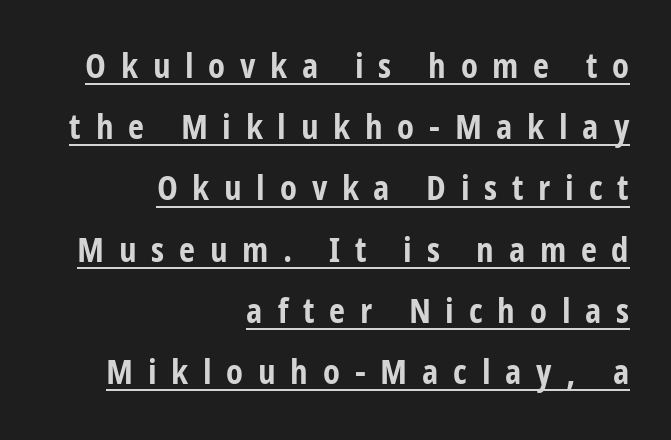
The image shows 35 px bold, condensed sans-serif type, upright; set right-aligned, line spacing 1.75x, unusually wide letter spacing (+0.42 em), underlined; low stroke contrast and a medium x-height.
